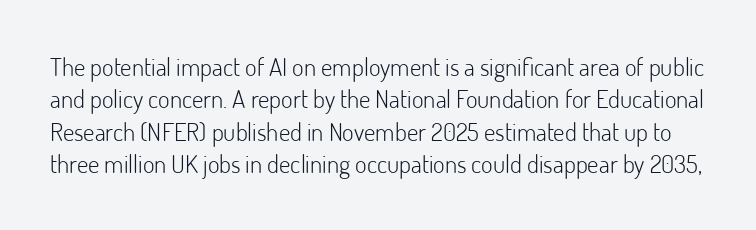
{"italic": "no", "bold": "no", "underline": "no", "line_spacing": "normal", "line_spacing_ratio": 1.3, "letter_spacing": "normal", "letter_spacing_em": 0.0, "glyph_px": 25}
